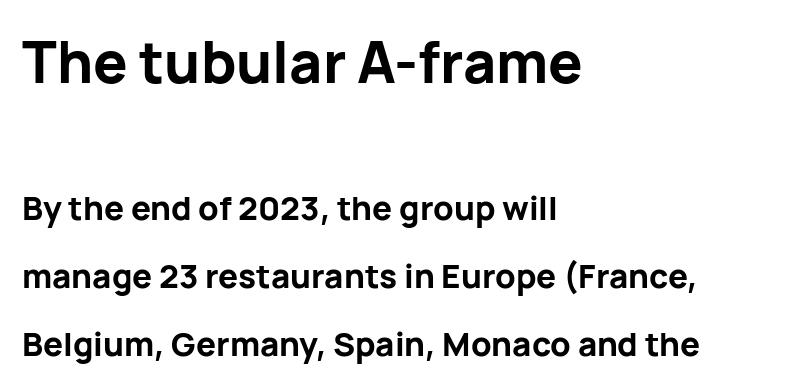
Teacher's note: observe the even left margin — that is flush-left alignment. Check under the words: just untouched page. The passage shown has conventional tracking throughout. Its strokes are broad and dark, the hallmark of bold type. The letters advance in unequal steps, a hallmark of proportional type.
